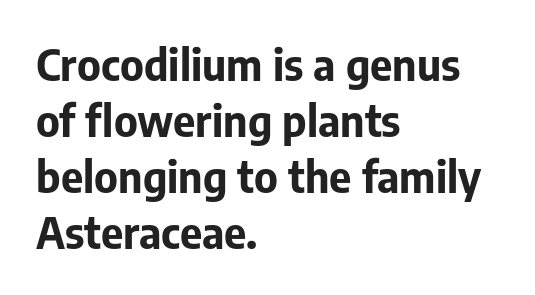
The image shows 43 px bold sans-serif type, upright; set left-aligned, normal line spacing (1.3x), normal letter spacing, not underlined; low stroke contrast and a medium x-height.
